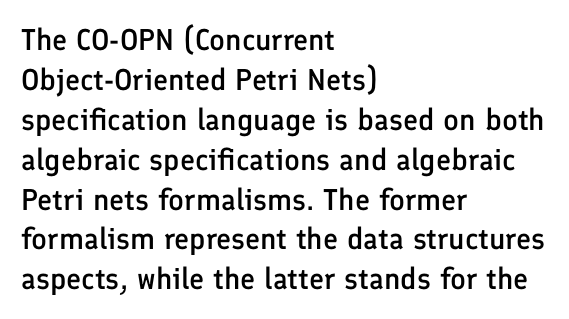
The image shows 30 px semibold sans-serif type, upright; set left-aligned, normal line spacing (1.33x), normal letter spacing, not underlined; low stroke contrast and a medium x-height.
